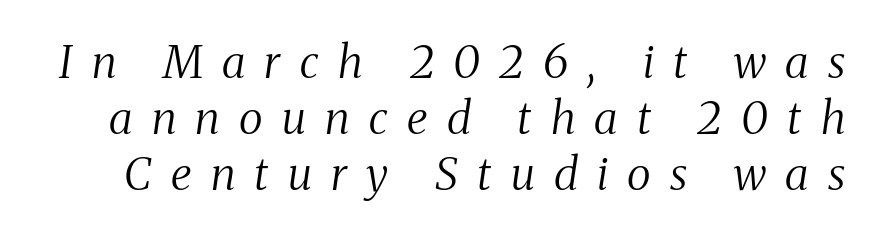
The image shows 45 px regular-weight, condensed serif type, italic (leaning right); set line spacing 1.24x, unusually wide letter spacing (+0.43 em), not underlined; medium stroke contrast and a medium x-height.
